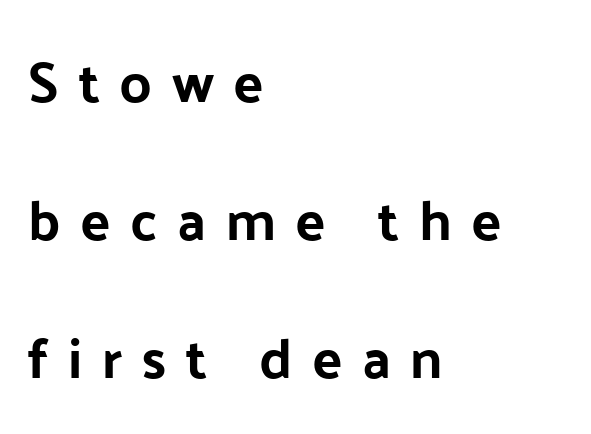
{"serif": "no", "italic": "no", "width": "normal", "stroke_contrast": "low", "x_height": "medium", "monospaced": "no", "underline": "no", "align": "left", "line_spacing": "loose", "line_spacing_ratio": 2.46, "letter_spacing": "wide", "letter_spacing_em": 0.35, "glyph_px": 56}
